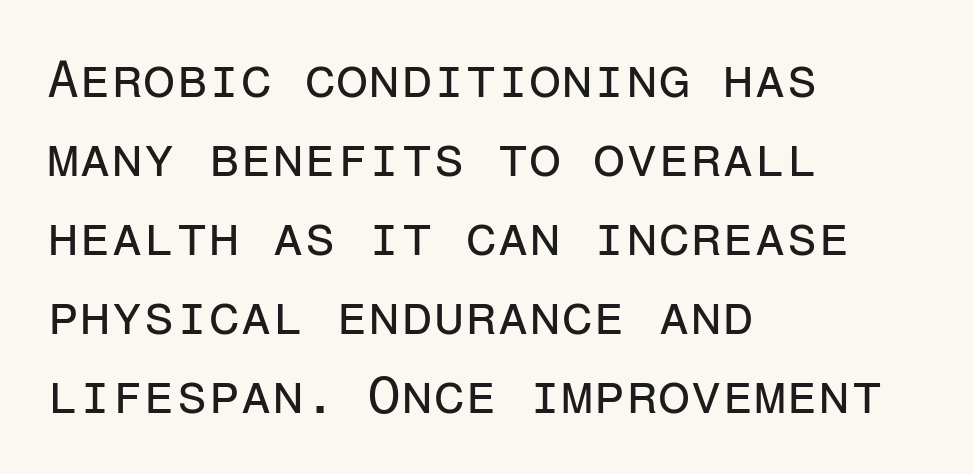
{"serif": "no", "italic": "no", "bold": "no", "weight": "regular", "width": "normal", "stroke_contrast": "low", "x_height": "medium", "monospaced": "yes", "underline": "no", "align": "left", "line_spacing": "normal", "line_spacing_ratio": 1.52, "letter_spacing": "normal", "letter_spacing_em": 0.0, "glyph_px": 52}
